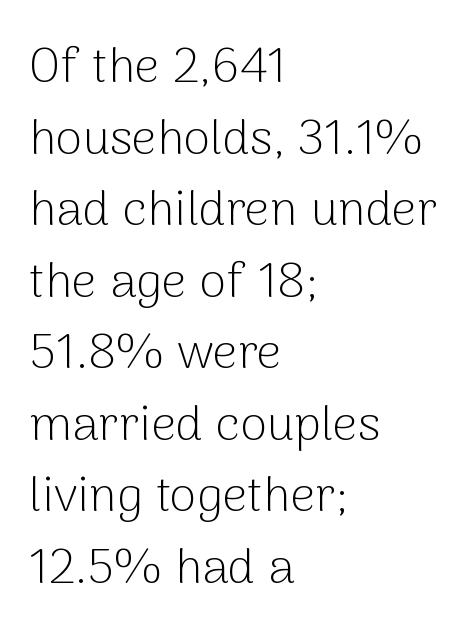
The image shows 49 px light sans-serif type, upright; set left-aligned, normal line spacing (1.46x), normal letter spacing, not underlined; low stroke contrast and a medium x-height.
